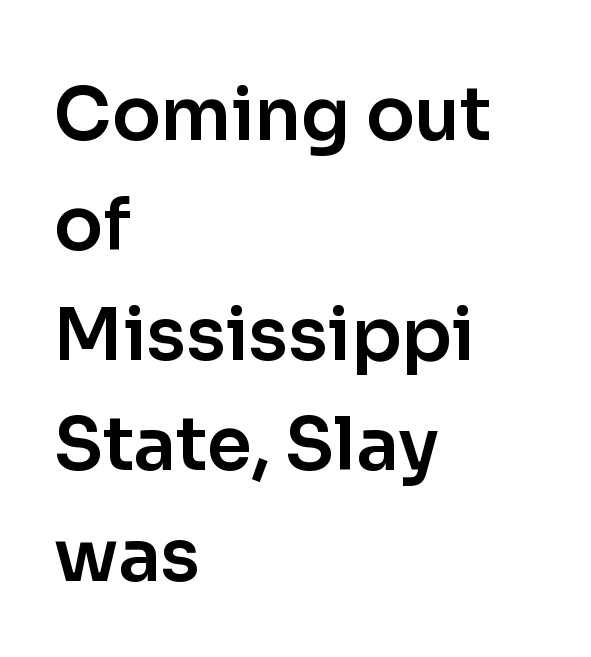
Q: Is the text italic (slanted)? A: No, it is upright.
Q: Is the typeface a serif or a sans-serif typeface? A: Sans-serif.
Q: Is the text underlined? A: No.
Q: How is the paragraph aligned? A: Left-aligned.
Q: Is the spacing between letters normal or unusually wide? A: Normal.
Q: Is the spacing between lines tight, normal or loose? A: Normal.
Q: Width (condensed, normal, or wide)? A: Normal.
Q: Stroke contrast? A: Low.
Q: x-height? A: Medium.
Q: Monospaced? A: No.
